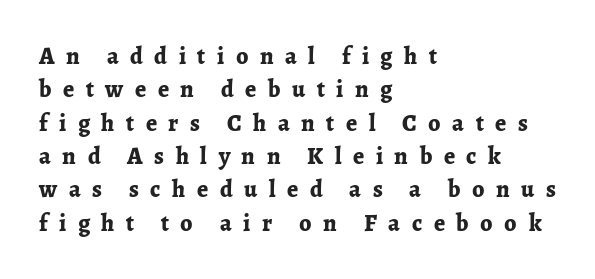
The image shows 24 px bold type, upright; set left-aligned, normal line spacing (1.39x), unusually wide letter spacing (+0.48 em), not underlined.
